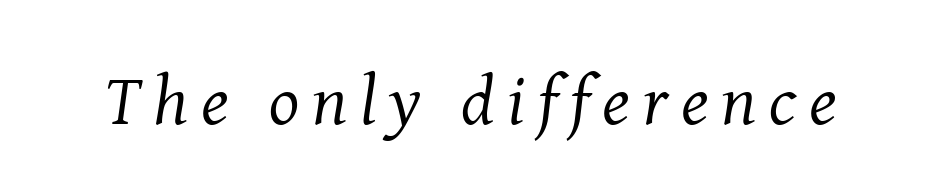
{"serif": "yes", "italic": "yes", "lean": "right", "slant_degrees": 8, "bold": "no", "weight": "regular", "width": "normal", "stroke_contrast": "medium", "x_height": "medium", "monospaced": "no", "underline": "no", "glyph_px": 71}
